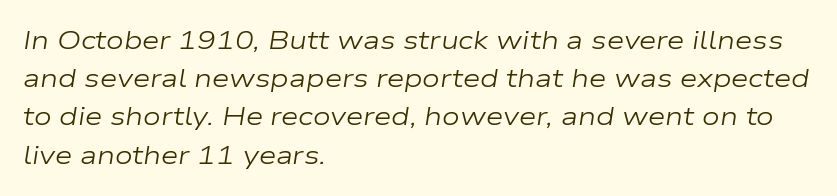
Q: Is the text bold? A: No.
Q: Is the text italic (slanted)? A: Yes, it leans right by about 9 degrees.
Q: Is the text underlined? A: No.
Q: How is the paragraph aligned? A: Left-aligned.
Q: Is the spacing between letters normal or unusually wide? A: Normal.
Q: Is the spacing between lines tight, normal or loose? A: Normal.
